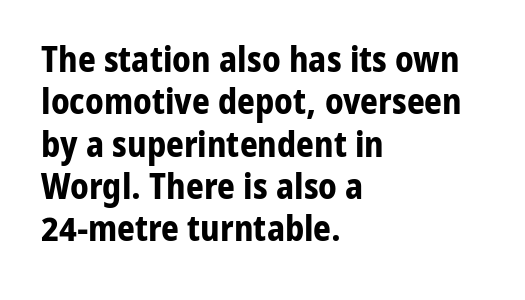
Q: Is the text bold? A: Yes.
Q: Is the text italic (slanted)? A: No, it is upright.
Q: Is the typeface a serif or a sans-serif typeface? A: Sans-serif.
Q: Is the text underlined? A: No.
Q: How is the paragraph aligned? A: Left-aligned.
Q: Is the spacing between letters normal or unusually wide? A: Normal.
Q: Width (condensed, normal, or wide)? A: Normal.
Q: Stroke contrast? A: Low.
Q: x-height? A: Medium.
Q: Monospaced? A: No.
